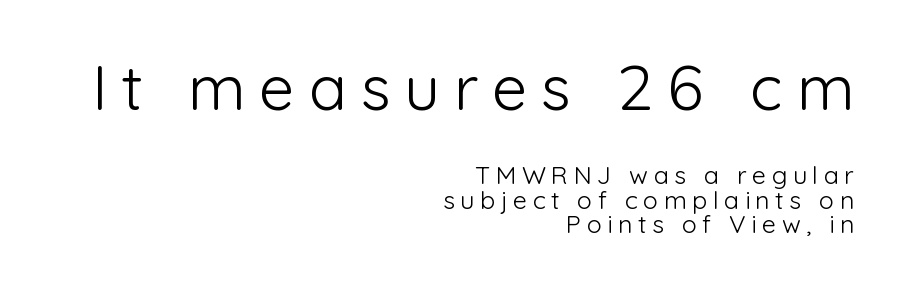
Large over small — that's the arrangement of the two blocks here. Descenders hang freely into open space. The typesetter chose a ragged-left arrangement here. The letters advance in unequal steps, a hallmark of proportional type. Compared with typical paragraphs, the rows here are closer together. Vertical strokes here are truly vertical.
